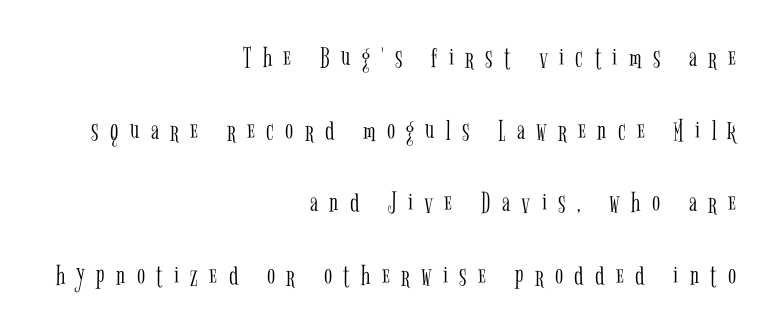
Q: Is the text bold? A: No.
Q: Is the text italic (slanted)? A: No, it is upright.
Q: Is the typeface a serif or a sans-serif typeface? A: Serif.
Q: Is the text underlined? A: No.
Q: How is the paragraph aligned? A: Right-aligned.
Q: Is the spacing between letters normal or unusually wide? A: Unusually wide.
Q: Is the spacing between lines tight, normal or loose? A: Loose.
Q: Width (condensed, normal, or wide)? A: Condensed.
Q: Stroke contrast? A: Low.
Q: x-height? A: Medium.
Q: Monospaced? A: No.
